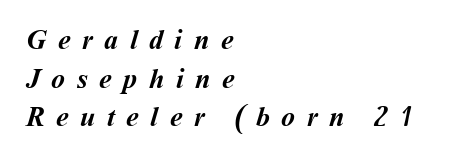
The letters are spread apart with noticeably loose tracking. The words here are not underlined. As a designer I'd log this as weight 700, bold. Compared with typical paragraphs, the rows here are spaced about the same. The text block is weighted toward the left margin, trailing off unevenly rightward.
